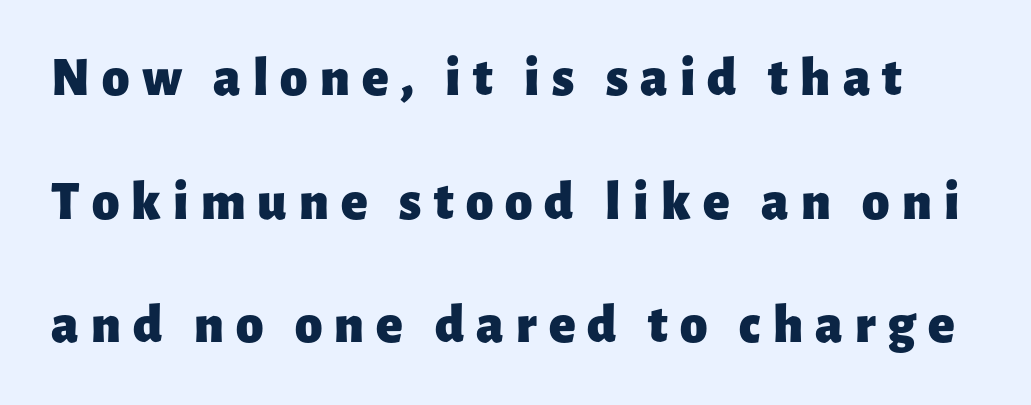
Do the characters align in a grid? No, the font is proportional. Do the letters lean? They stand straight. A typesetter would call this leading open, well beyond the default. Heavy, bold letterforms. Spacing between characters has been opened up far beyond the box default. Descender tails drop into unmarked territory.
